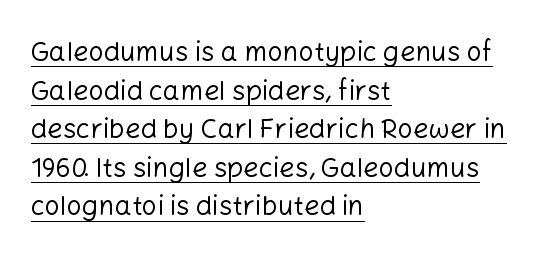
{"italic": "no", "bold": "no", "underline": "yes", "align": "left", "line_spacing": "normal", "line_spacing_ratio": 1.43, "letter_spacing": "normal", "letter_spacing_em": 0.0, "glyph_px": 27}
